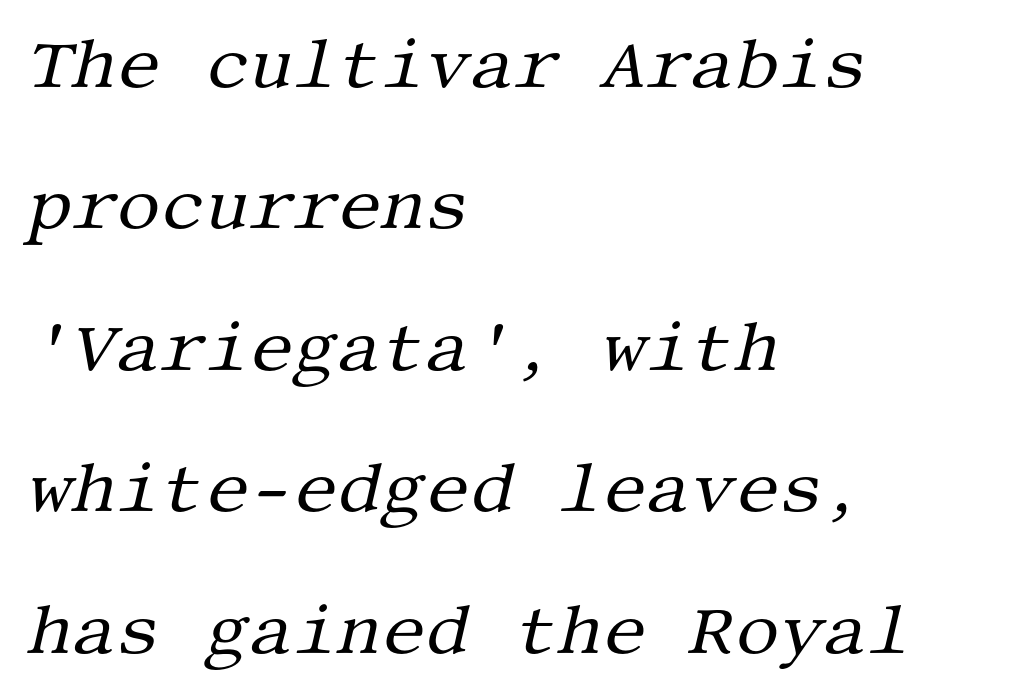
{"serif": "yes", "italic": "yes", "lean": "right", "slant_degrees": 13, "bold": "no", "weight": "regular", "width": "normal", "stroke_contrast": "medium", "x_height": "large", "underline": "no", "align": "left", "line_spacing": "loose", "line_spacing_ratio": 2.05, "letter_spacing": "normal", "letter_spacing_em": 0.0, "glyph_px": 69}
